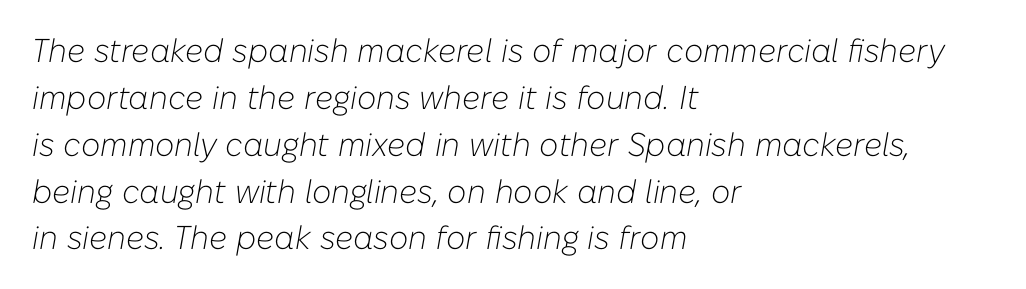
The image shows 33 px light type, italic (leaning right); set left-aligned, normal line spacing (1.42x), normal letter spacing, not underlined; low stroke contrast and a medium x-height.
